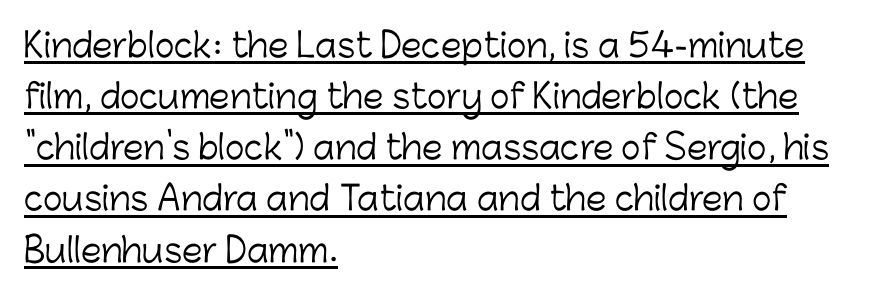
I'd call this a sans setting — the letters go barefoot. Nothing unusual about the tracking: characters are spaced as the font intends. Vertical strokes here are truly vertical. The rendering uses the underline text-decoration.
